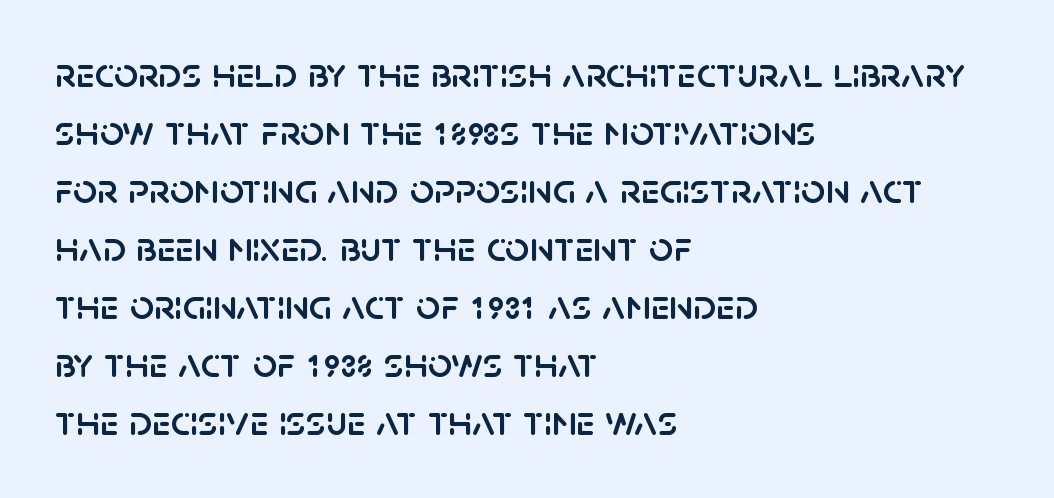
Italic? Not at all — the glyphs are vertical. The passage shown is typed in a proportional face where columns would drift. Visually the block forms a straight wall on the left and a jagged coastline on the right. Each letter's strokes conclude bluntly, with no projecting serifs.
